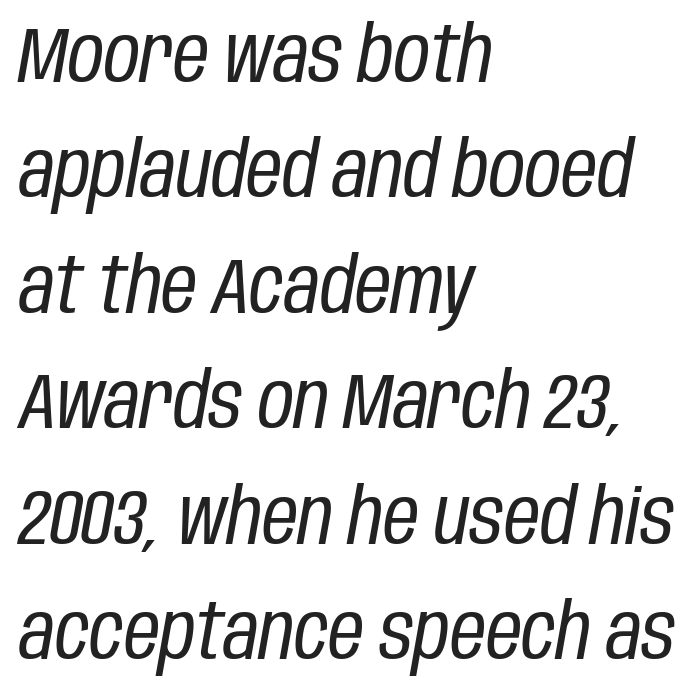
Q: Is the text bold? A: No.
Q: Is the text italic (slanted)? A: Yes, it leans right by about 10 degrees.
Q: Is the text underlined? A: No.
Q: How is the paragraph aligned? A: Left-aligned.
Q: Is the spacing between letters normal or unusually wide? A: Normal.
Q: Is the spacing between lines tight, normal or loose? A: Normal.
Q: Width (condensed, normal, or wide)? A: Condensed.
Q: Stroke contrast? A: Low.
Q: x-height? A: Large.
Q: Monospaced? A: No.
